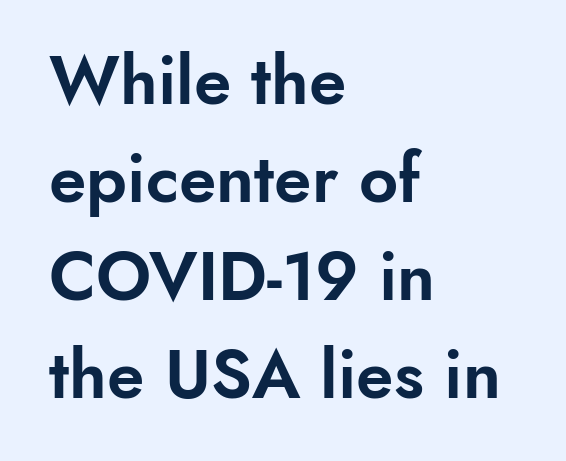
These lines are rendered in a variable-pitch font. This is the regular roman posture of the typeface. Teacher's note: observe the even left margin — that is flush-left alignment. The passage shown is typeset with a sans-serif family. Short note: letters normally spaced. Regarding leading, the lines here are spaced in the standard way.
